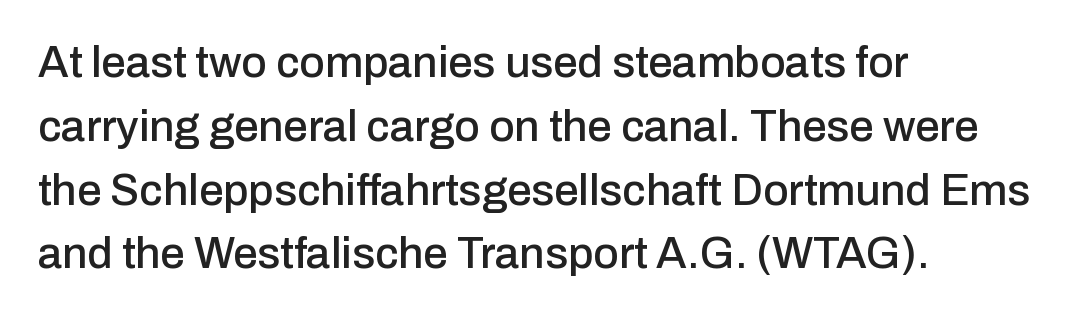
Is this a fixed-width face? No — the glyphs have proportional, varying widths. Vertical strokes here are truly vertical. Which margin do the lines hug? The left one — the right edge is uneven. Notice how descenders clear the ascenders below comfortably — that's standard leading. How are the letters spaced? Ordinarily, with no added tracking.
